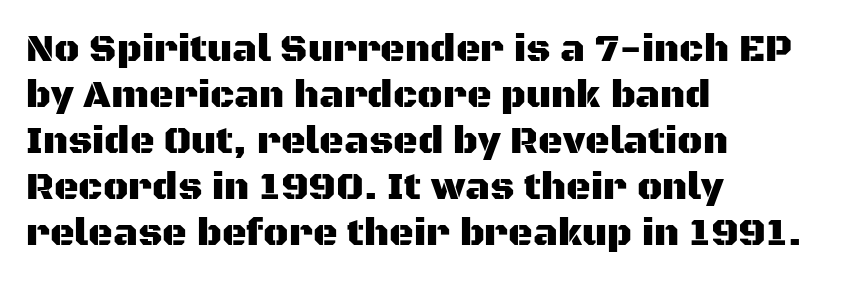
{"serif": "no", "italic": "no", "width": "normal", "stroke_contrast": "medium", "x_height": "large", "monospaced": "no", "underline": "no", "align": "left", "line_spacing_ratio": 1.21, "letter_spacing": "normal", "letter_spacing_em": 0.0, "glyph_px": 38}
